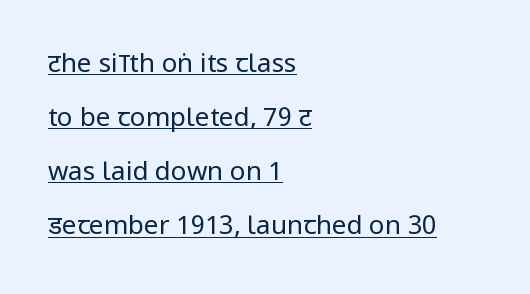
Q: Is the text bold? A: No.
Q: Is the text italic (slanted)? A: No, it is upright.
Q: Is the text underlined? A: Yes.
Q: How is the paragraph aligned? A: Left-aligned.
Q: Is the spacing between letters normal or unusually wide? A: Normal.
Q: Is the spacing between lines tight, normal or loose? A: Loose.
